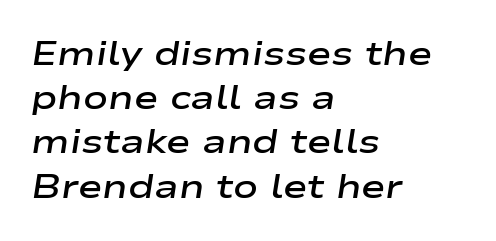
The image shows 33 px semibold, wide type, italic (leaning right); set left-aligned, normal line spacing (1.34x), normal letter spacing, not underlined; low stroke contrast and a medium x-height.
